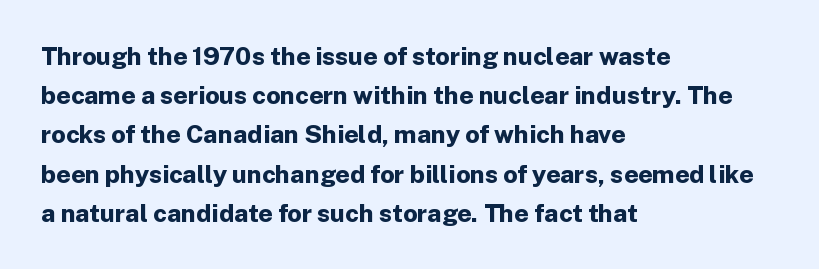
Q: Is the text bold? A: Yes.
Q: Is the text italic (slanted)? A: No, it is upright.
Q: Is the text underlined? A: No.
Q: How is the paragraph aligned? A: Left-aligned.
Q: Is the spacing between letters normal or unusually wide? A: Normal.
Q: Is the spacing between lines tight, normal or loose? A: Normal.
